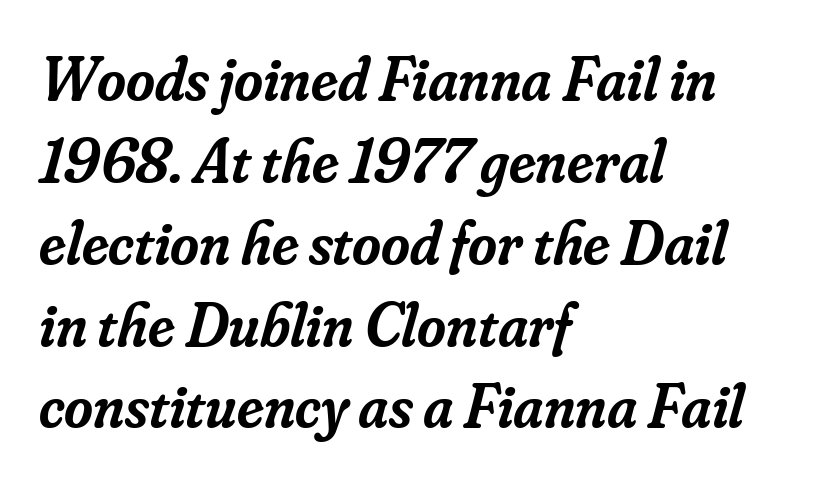
{"serif": "yes", "italic": "yes", "lean": "right", "slant_degrees": 16, "bold": "semi", "weight": "semibold", "width": "normal", "stroke_contrast": "low", "x_height": "small", "monospaced": "no", "underline": "no", "align": "left", "line_spacing": "normal", "line_spacing_ratio": 1.32, "letter_spacing": "normal", "letter_spacing_em": 0.0, "glyph_px": 62}
